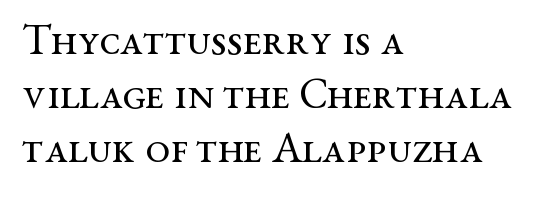
Weight: regular or lighter. Spacing verdict: proportional, widths tailored to each character. A serif font was chosen for this passage. Vertical strokes here are truly vertical. Between one letter and the next there's only the usual sliver of space.
